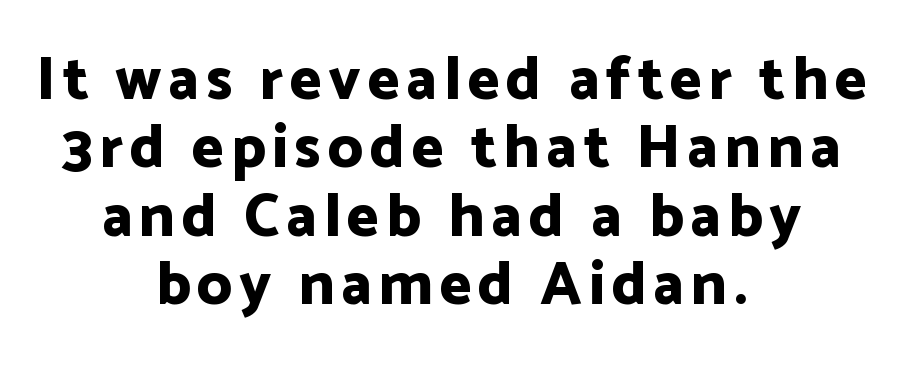
{"serif": "no", "italic": "no", "bold": "yes", "weight": "bold", "width": "normal", "stroke_contrast": "low", "x_height": "medium", "monospaced": "no", "underline": "no", "align": "center", "line_spacing": "tight", "line_spacing_ratio": 1.12, "glyph_px": 61}
